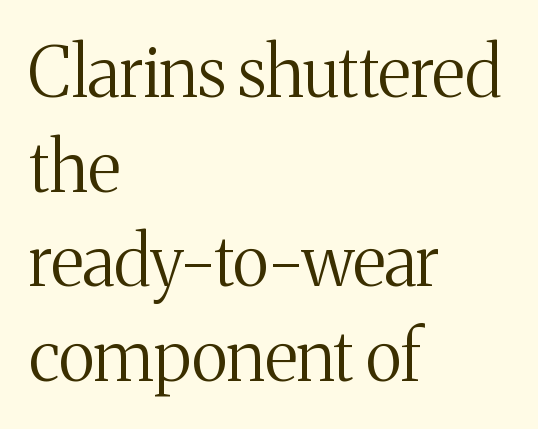
The image shows 69 px regular-weight serif type, upright; set left-aligned, normal line spacing (1.37x), normal letter spacing, not underlined; medium stroke contrast and a medium x-height.
